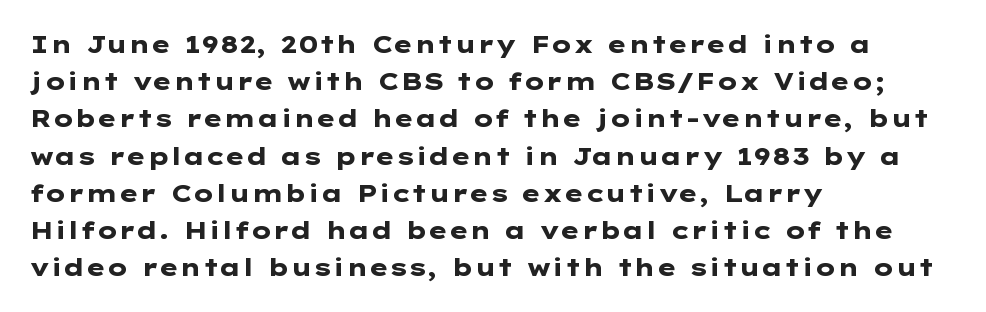
{"italic": "no", "bold": "yes", "underline": "no", "align": "left", "line_spacing": "normal", "line_spacing_ratio": 1.55, "letter_spacing": "normal", "letter_spacing_em": 0.0, "glyph_px": 24}
